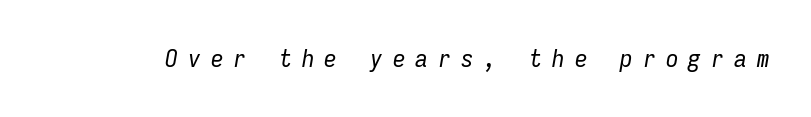
The image shows 25 px text type, italic (leaning right); set unusually wide letter spacing (+0.41 em), not underlined.
